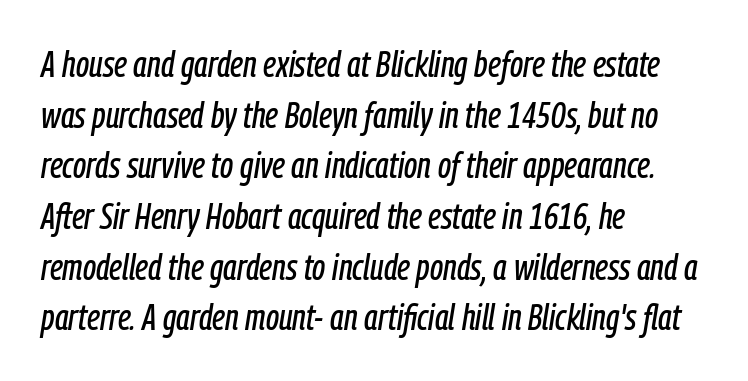
{"italic": "yes", "lean": "right", "slant_degrees": 9, "width": "condensed", "stroke_contrast": "low", "x_height": "medium", "monospaced": "no", "underline": "no", "align": "left", "line_spacing": "normal", "line_spacing_ratio": 1.37, "letter_spacing": "normal", "letter_spacing_em": 0.0, "glyph_px": 37}
